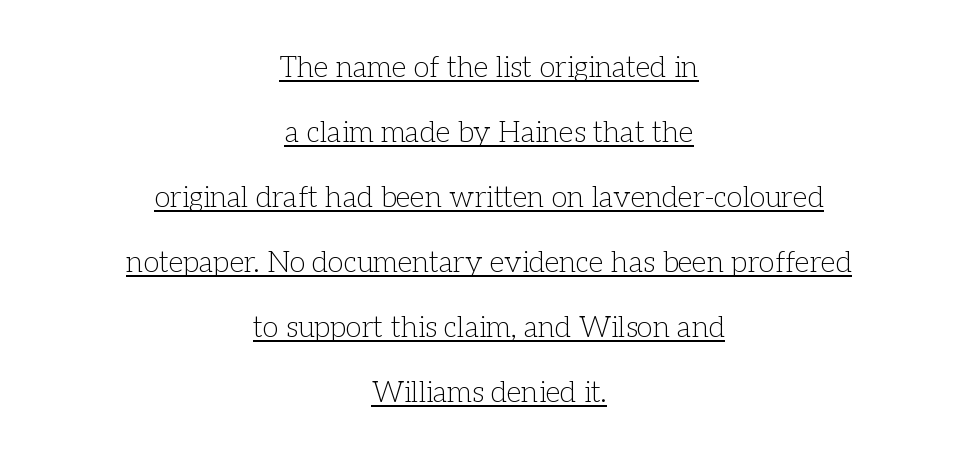
Q: Is the text bold? A: No.
Q: Is the text italic (slanted)? A: No, it is upright.
Q: Is the typeface a serif or a sans-serif typeface? A: Serif.
Q: Is the text underlined? A: Yes.
Q: How is the paragraph aligned? A: Centered.
Q: Is the spacing between letters normal or unusually wide? A: Normal.
Q: Is the spacing between lines tight, normal or loose? A: Loose.
Q: Width (condensed, normal, or wide)? A: Normal.
Q: Stroke contrast? A: Low.
Q: x-height? A: Medium.
Q: Monospaced? A: No.
